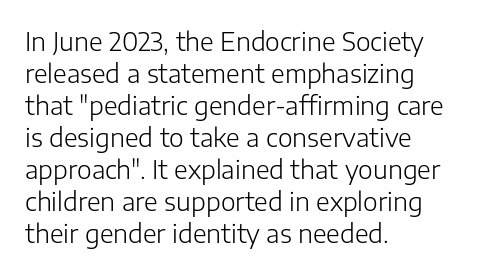
{"italic": "no", "bold": "no", "underline": "no", "align": "left", "line_spacing": "normal", "line_spacing_ratio": 1.28, "letter_spacing": "normal", "letter_spacing_em": 0.0, "glyph_px": 25}
